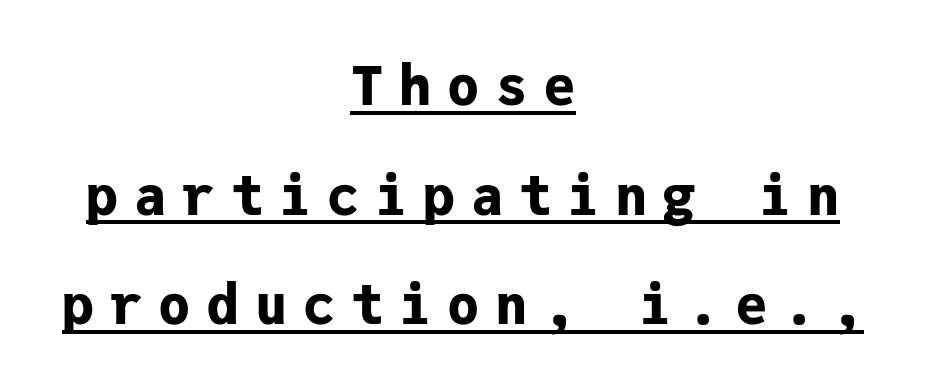
{"serif": "no", "italic": "no", "bold": "yes", "weight": "bold", "width": "normal", "stroke_contrast": "low", "x_height": "medium", "monospaced": "yes", "underline": "yes", "align": "center", "line_spacing": "loose", "line_spacing_ratio": 2.03, "letter_spacing": "wide", "letter_spacing_em": 0.29, "glyph_px": 54}
